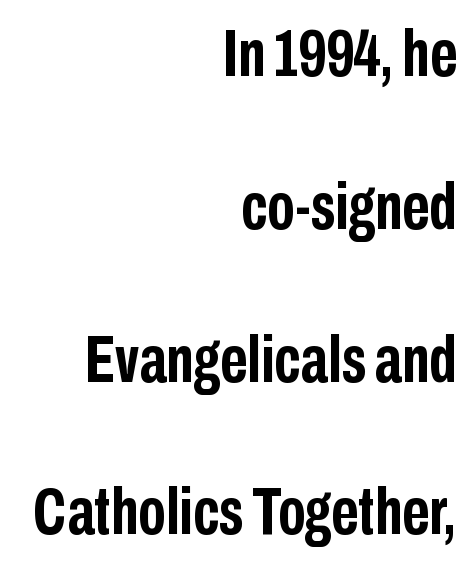
In terms of leading, this rendering errs on the spacious side. Each letter's strokes conclude bluntly, with no projecting serifs. A full-strength bold gives these letters their thick strokes. Think of a printed novel: that variable character pitch is what you see here.
